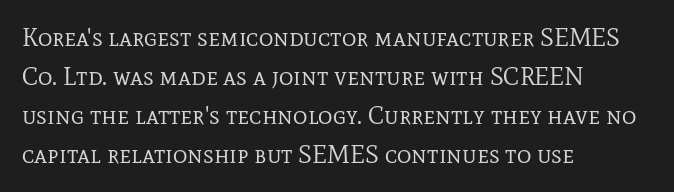
The space between consecutive lines is moderate. In terms of letterspacing, this is plain default setting. This rendering features lettering with no underline. Is the stroke heavy? The answer is a plain regular-or-lighter.
